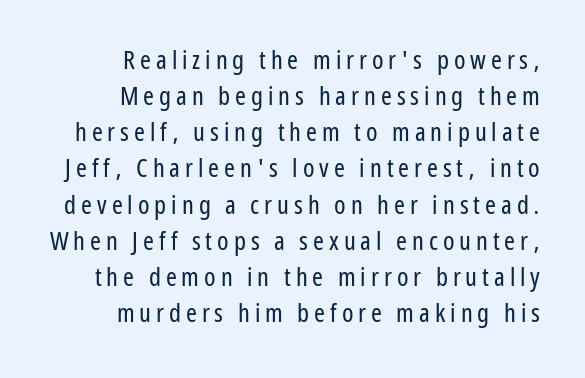
The image shows 26 px text type, upright; set right-aligned, normal line spacing (1.39x), not underlined.
